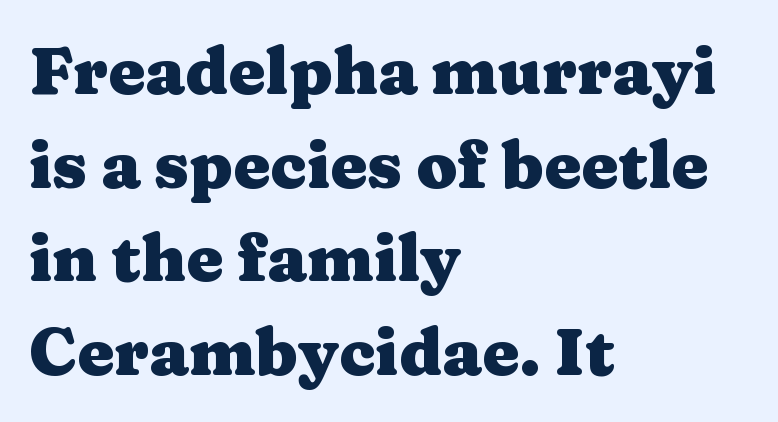
Q: Is the text bold? A: Yes.
Q: Is the text italic (slanted)? A: No, it is upright.
Q: Is the typeface a serif or a sans-serif typeface? A: Serif.
Q: Is the text underlined? A: No.
Q: How is the paragraph aligned? A: Left-aligned.
Q: Is the spacing between letters normal or unusually wide? A: Normal.
Q: Is the spacing between lines tight, normal or loose? A: Normal.
Q: Width (condensed, normal, or wide)? A: Wide.
Q: Stroke contrast? A: Medium.
Q: x-height? A: Medium.
Q: Monospaced? A: No.
